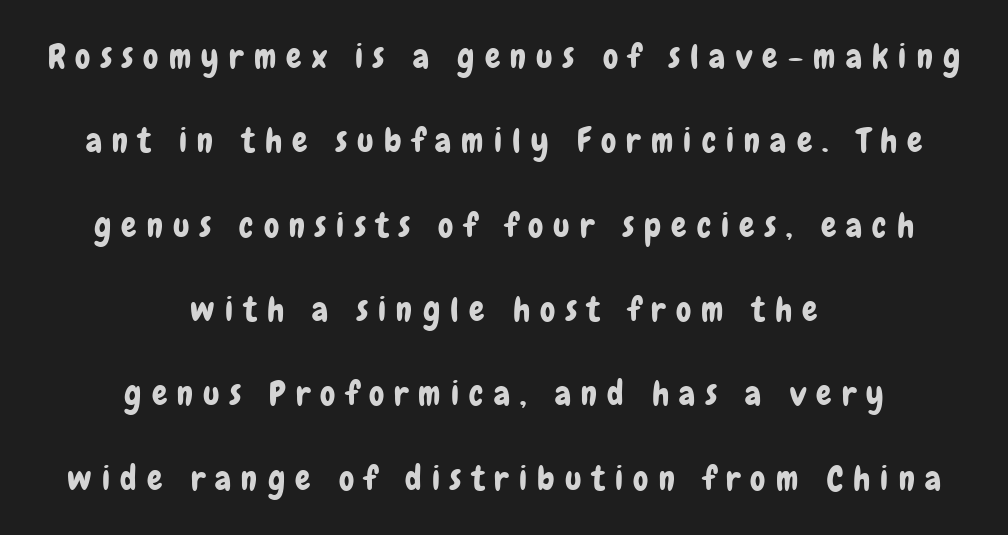
This rendering features lettering with no underline. In terms of posture, this sample is upright. The face used here is proportionally spaced, like ordinary book or web type. Unlike a traditional serif, this face leaves its strokes unadorned. Typeset on center — no edge is straight.
